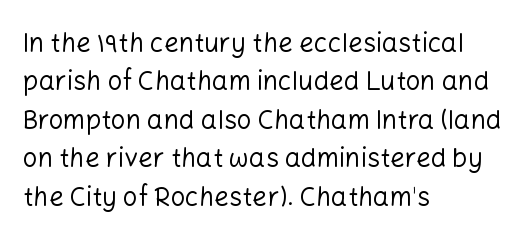
The image shows 26 px text type, upright; set left-aligned, normal line spacing (1.48x), normal letter spacing, not underlined.
